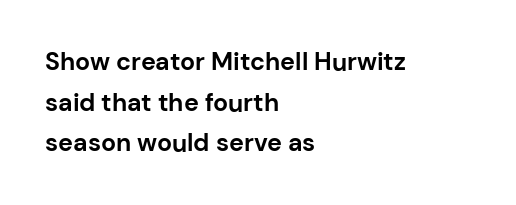
{"italic": "no", "bold": "yes", "underline": "no", "align": "left", "line_spacing": "normal", "line_spacing_ratio": 1.63, "letter_spacing": "normal", "letter_spacing_em": 0.0, "glyph_px": 25}
